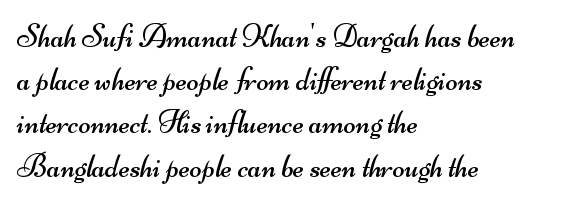
{"serif": "no", "bold": "no", "weight": "regular", "width": "wide", "stroke_contrast": "medium", "x_height": "small", "monospaced": "no", "underline": "no", "align": "left", "line_spacing": "normal", "line_spacing_ratio": 1.35, "letter_spacing": "normal", "letter_spacing_em": 0.0, "glyph_px": 32}
